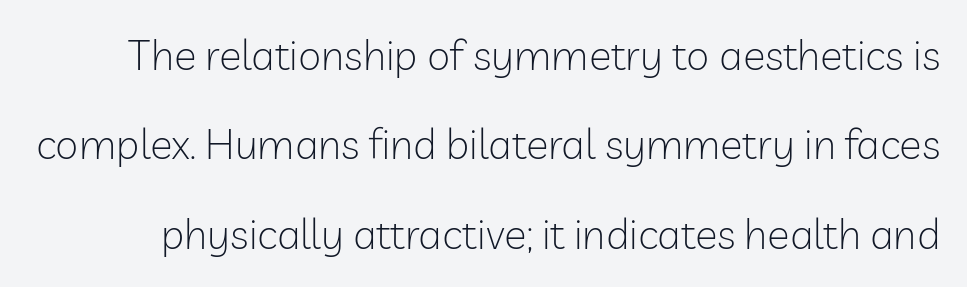
The image shows 42 px light sans-serif type, upright; set loose line spacing (2.13x), normal letter spacing, not underlined; low stroke contrast and a medium x-height.
